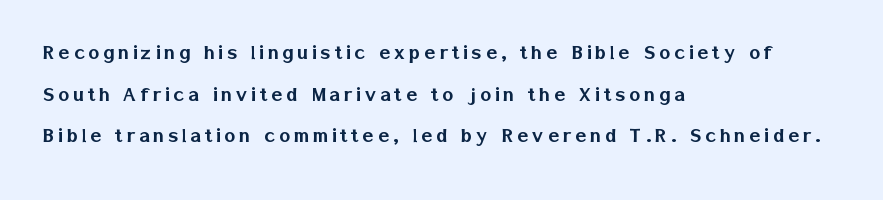
{"italic": "no", "underline": "no", "align": "left", "line_spacing_ratio": 1.81, "glyph_px": 23}
